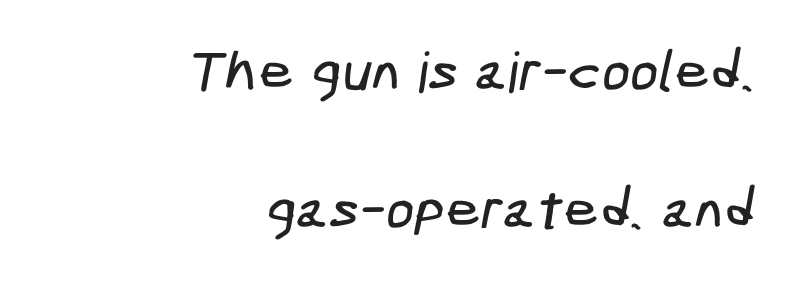
{"serif": "no", "width": "condensed", "stroke_contrast": "low", "x_height": "medium", "underline": "no", "align": "right", "line_spacing": "loose", "line_spacing_ratio": 2.46, "letter_spacing": "normal", "letter_spacing_em": 0.0, "glyph_px": 56}
